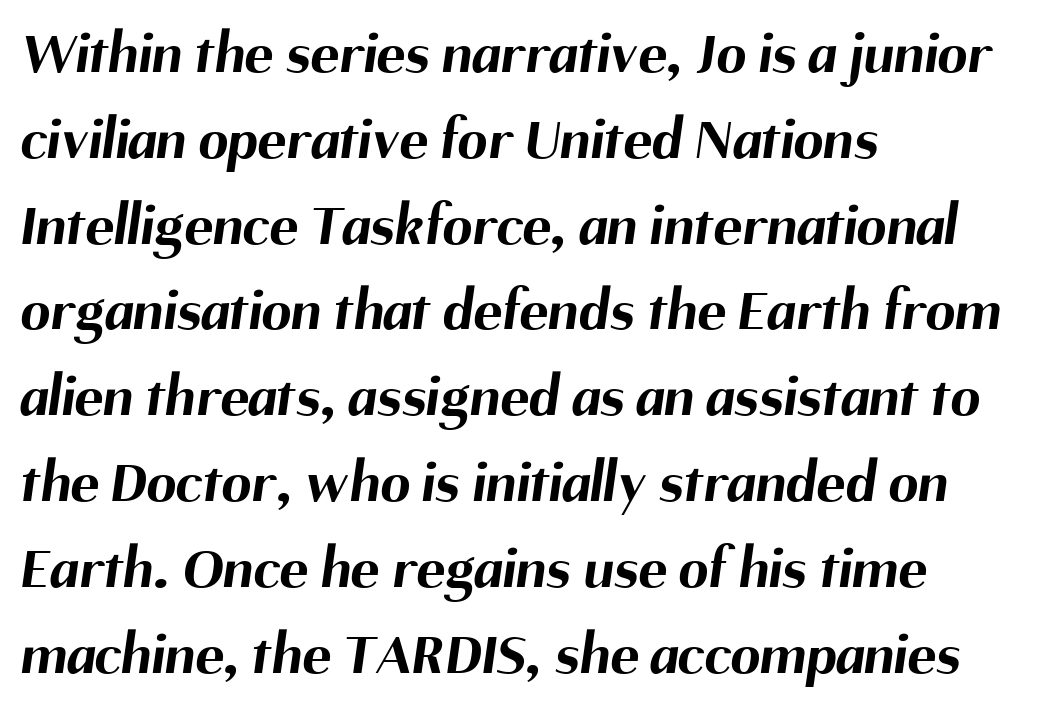
The image shows 60 px bold sans-serif type; set left-aligned, normal line spacing (1.43x), normal letter spacing, not underlined; medium stroke contrast and a medium x-height.
